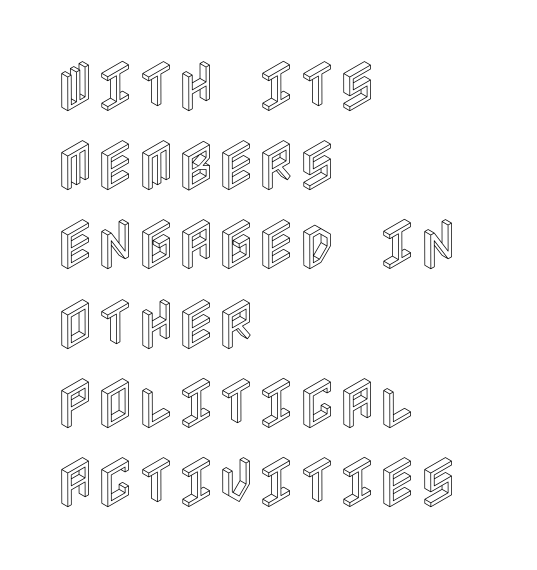
Q: Is the text italic (slanted)? A: No, it is upright.
Q: Is the text underlined? A: No.
Q: How is the paragraph aligned? A: Left-aligned.
Q: Is the spacing between letters normal or unusually wide? A: Normal.
Q: Is the spacing between lines tight, normal or loose? A: Normal.
Q: Width (condensed, normal, or wide)? A: Condensed.
Q: x-height? A: Large.
